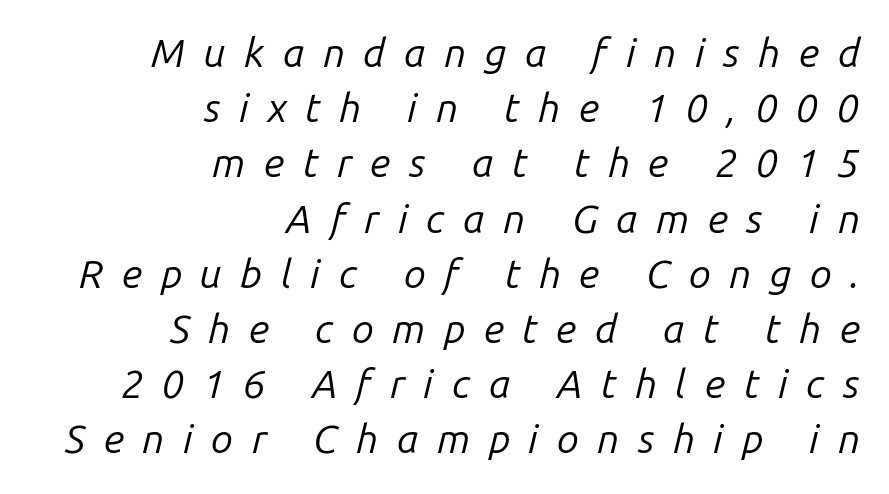
The image shows 40 px regular-weight type, italic (leaning right); set right-aligned, normal line spacing (1.38x), unusually wide letter spacing (+0.46 em), not underlined; low stroke contrast and a medium x-height.
